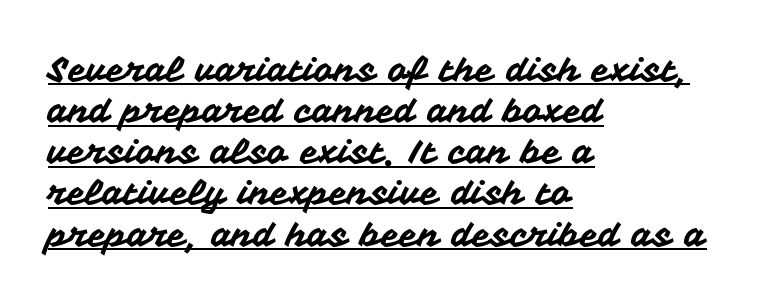
{"serif": "no", "width": "normal", "stroke_contrast": "medium", "x_height": "medium", "monospaced": "no", "underline": "yes", "align": "left", "line_spacing_ratio": 1.21, "letter_spacing": "normal", "letter_spacing_em": 0.0, "glyph_px": 34}
